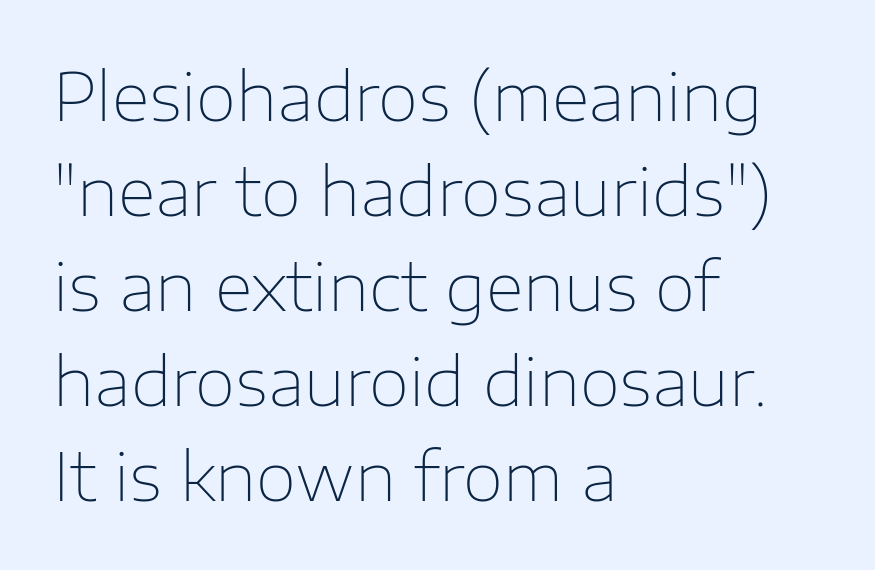
Q: Is the text bold? A: No.
Q: Is the text italic (slanted)? A: No, it is upright.
Q: Is the typeface a serif or a sans-serif typeface? A: Sans-serif.
Q: Is the text underlined? A: No.
Q: How is the paragraph aligned? A: Left-aligned.
Q: Is the spacing between letters normal or unusually wide? A: Normal.
Q: Is the spacing between lines tight, normal or loose? A: Normal.
Q: Width (condensed, normal, or wide)? A: Normal.
Q: Stroke contrast? A: Low.
Q: x-height? A: Medium.
Q: Monospaced? A: No.
